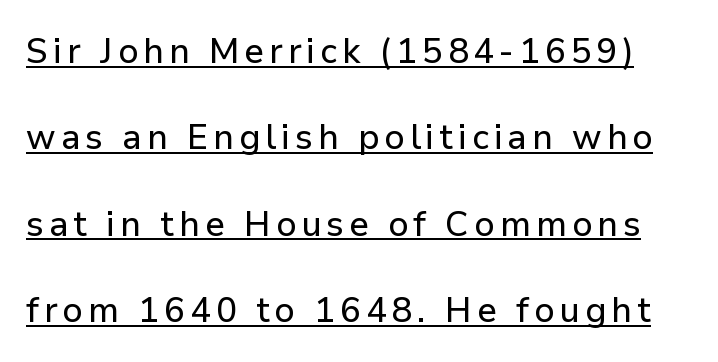
Q: Is the text italic (slanted)? A: No, it is upright.
Q: Is the typeface a serif or a sans-serif typeface? A: Sans-serif.
Q: Is the text underlined? A: Yes.
Q: Is the spacing between lines tight, normal or loose? A: Loose.
Q: Width (condensed, normal, or wide)? A: Normal.
Q: Stroke contrast? A: Low.
Q: x-height? A: Medium.
Q: Monospaced? A: No.
